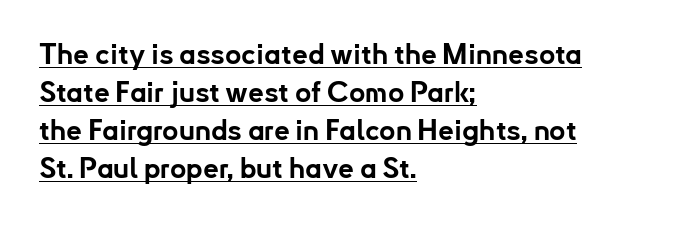
Q: Is the text bold? A: Yes.
Q: Is the text italic (slanted)? A: No, it is upright.
Q: Is the typeface a serif or a sans-serif typeface? A: Sans-serif.
Q: Is the text underlined? A: Yes.
Q: How is the paragraph aligned? A: Left-aligned.
Q: Is the spacing between letters normal or unusually wide? A: Normal.
Q: Is the spacing between lines tight, normal or loose? A: Normal.
Q: Width (condensed, normal, or wide)? A: Normal.
Q: Stroke contrast? A: Low.
Q: x-height? A: Small.
Q: Monospaced? A: No.
